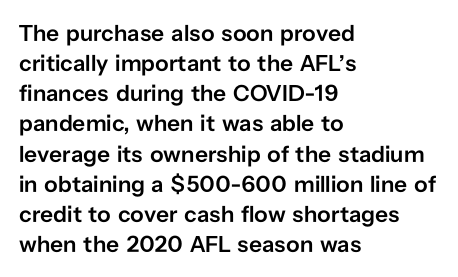
How are the letters spaced? Ordinarily, with no added tracking. Ordinary non-slanted type is in use. Notice the strokes are somewhat thickened but not fully heavy: this is a semibold. Descenders are the only things crossing below the line.
